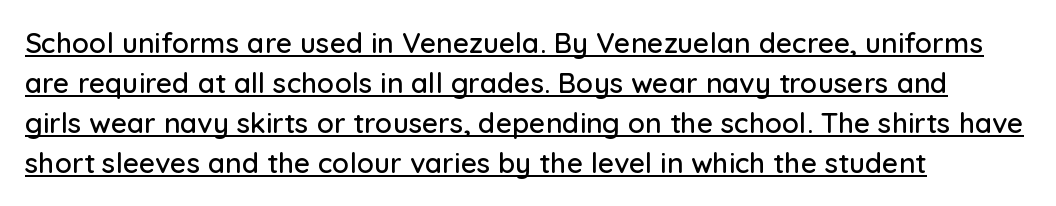
Classification — sans serif. This rendering features underlined lettering. A student would call this left alignment; a typographer would say flush left, rag right. Notice how the stems are strictly vertical — no italics here. The passage shown is typed in a proportional face where columns would drift.
